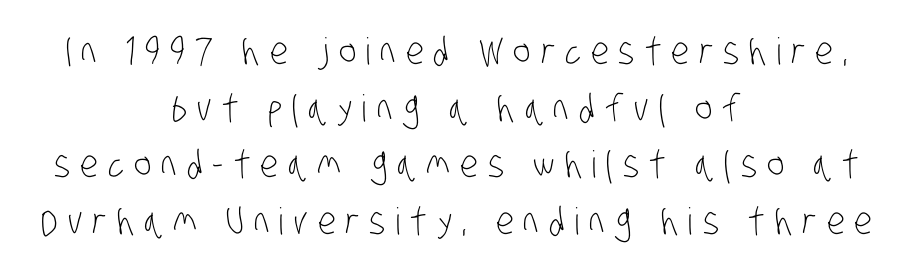
{"serif": "no", "bold": "no", "weight": "light", "width": "condensed", "stroke_contrast": "low", "x_height": "large", "monospaced": "no", "underline": "no", "align": "center", "line_spacing": "normal", "line_spacing_ratio": 1.53, "letter_spacing": "wide", "letter_spacing_em": 0.27, "glyph_px": 37}
